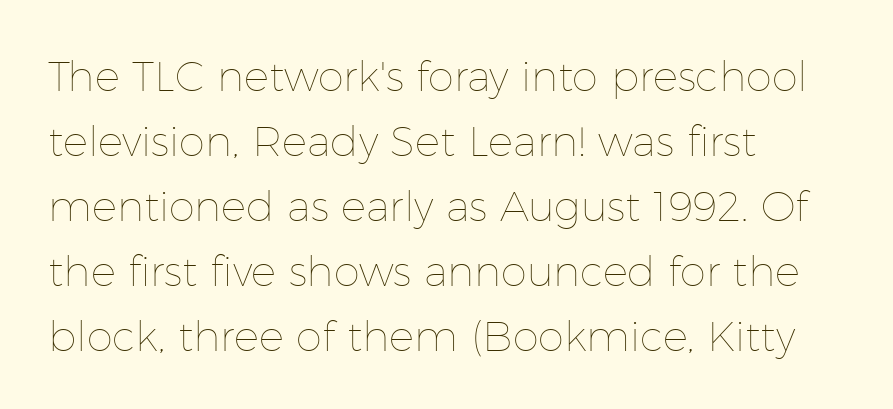
Q: Is the text bold? A: No.
Q: Is the text italic (slanted)? A: No, it is upright.
Q: Is the text underlined? A: No.
Q: How is the paragraph aligned? A: Left-aligned.
Q: Is the spacing between letters normal or unusually wide? A: Normal.
Q: Is the spacing between lines tight, normal or loose? A: Normal.
Q: Width (condensed, normal, or wide)? A: Normal.
Q: Stroke contrast? A: Low.
Q: x-height? A: Medium.
Q: Monospaced? A: No.
